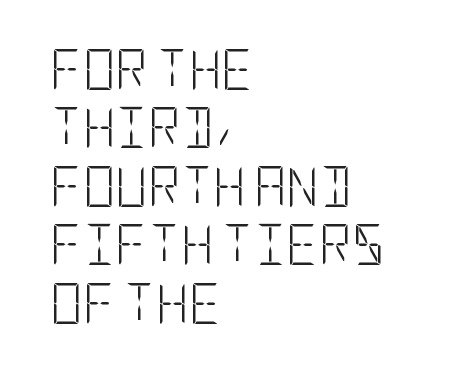
The image shows 40 px light, condensed sans-serif type, upright; set left-aligned, normal line spacing (1.46x), normal letter spacing, not underlined; low stroke contrast and a large x-height.
